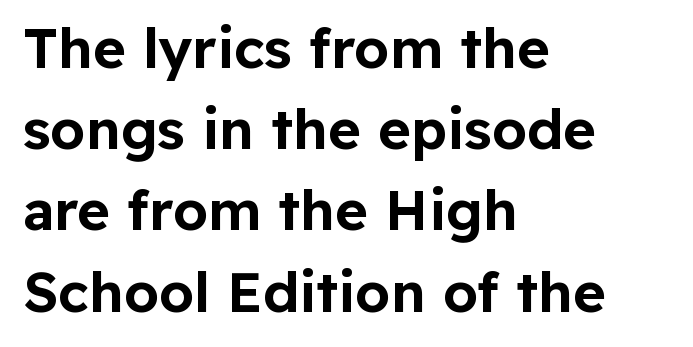
Q: Is the text italic (slanted)? A: No, it is upright.
Q: Is the typeface a serif or a sans-serif typeface? A: Sans-serif.
Q: Is the text underlined? A: No.
Q: How is the paragraph aligned? A: Left-aligned.
Q: Is the spacing between letters normal or unusually wide? A: Normal.
Q: Is the spacing between lines tight, normal or loose? A: Normal.
Q: Width (condensed, normal, or wide)? A: Normal.
Q: Stroke contrast? A: Low.
Q: x-height? A: Medium.
Q: Monospaced? A: No.
